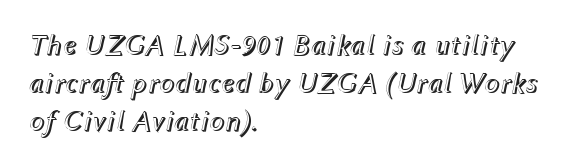
The image shows 29 px text type, italic (leaning right); set left-aligned, normal line spacing (1.31x), normal letter spacing, not underlined; a medium x-height.
